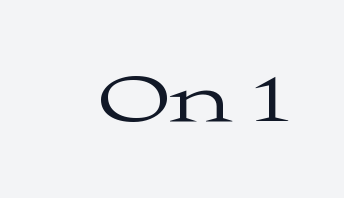
Is this a fixed-width face? No — the glyphs have proportional, varying widths. Tall strokes in this sample are plumb rather than angled. Yep, those are serifs on the letters. No chunkiness to these letters — they're not bold.
